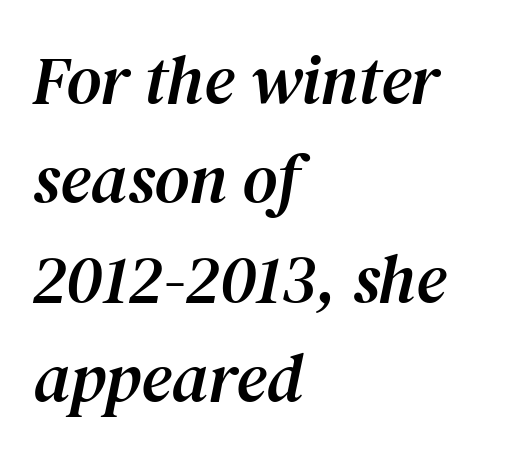
The image shows 68 px serif type, italic (leaning right); set left-aligned, normal line spacing (1.46x), normal letter spacing, not underlined; medium stroke contrast and a medium x-height.
